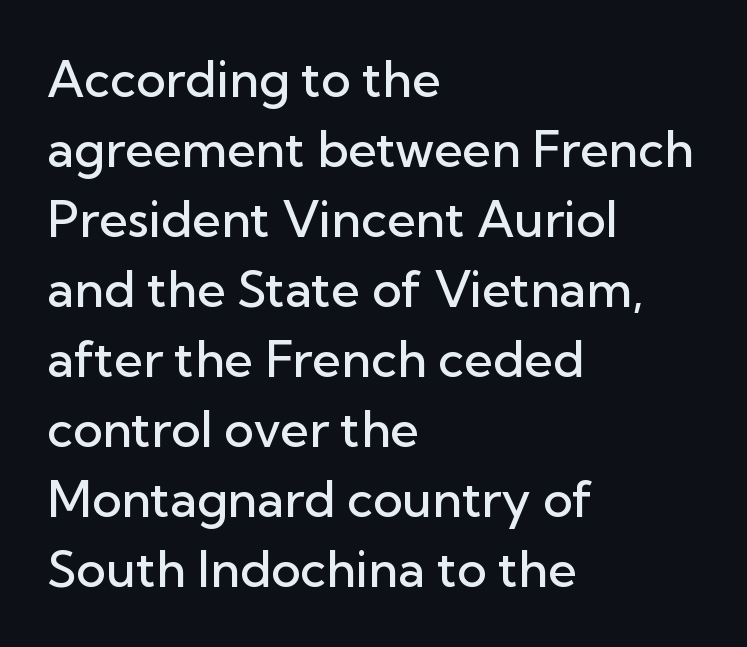
These lines sit exactly where default settings would place them. Nobody touched the tracking dial on this one. The foot of each line stays bare and open. Visually the block forms a straight wall on the left and a jagged coastline on the right. You could not count columns in this text — the font is proportionally spaced. Heft: intermediate — a semibold.
